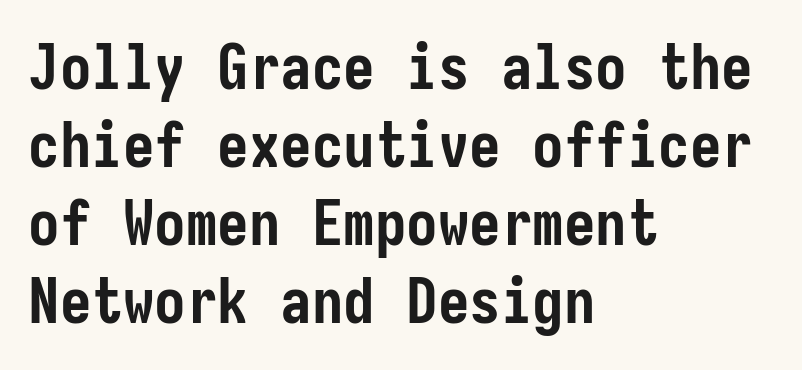
{"serif": "no", "italic": "no", "bold": "yes", "weight": "semibold", "width": "condensed", "stroke_contrast": "low", "x_height": "medium", "underline": "no", "align": "left", "line_spacing_ratio": 1.24, "letter_spacing": "normal", "letter_spacing_em": 0.0, "glyph_px": 63}
